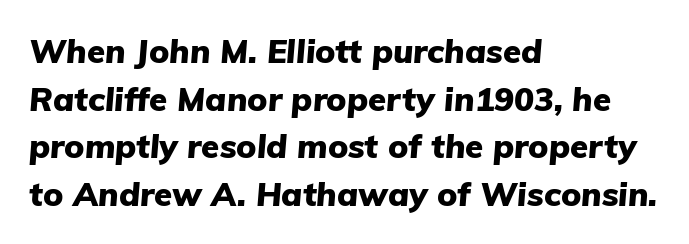
Q: Is the text bold? A: Yes.
Q: Is the text italic (slanted)? A: Yes, it leans right by about 5 degrees.
Q: Is the text underlined? A: No.
Q: How is the paragraph aligned? A: Left-aligned.
Q: Is the spacing between letters normal or unusually wide? A: Normal.
Q: Is the spacing between lines tight, normal or loose? A: Normal.
Q: Width (condensed, normal, or wide)? A: Normal.
Q: Stroke contrast? A: Low.
Q: x-height? A: Medium.
Q: Monospaced? A: No.
